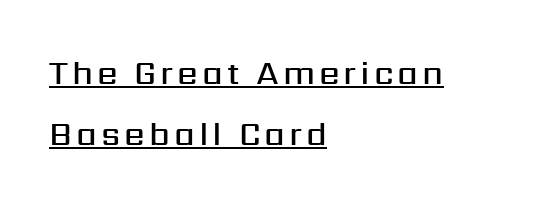
Is there any slant? The stems are plumb. Note: no serifs on the glyphs. The passage shown is typed in a proportional face where columns would drift. This sample is left-justified, so line endings fall wherever the words run out. Compared with undecorated copy, this sample adds a rule below the words. Look at the stroke-to-counter ratio: somewhat heavy, a semibold.
